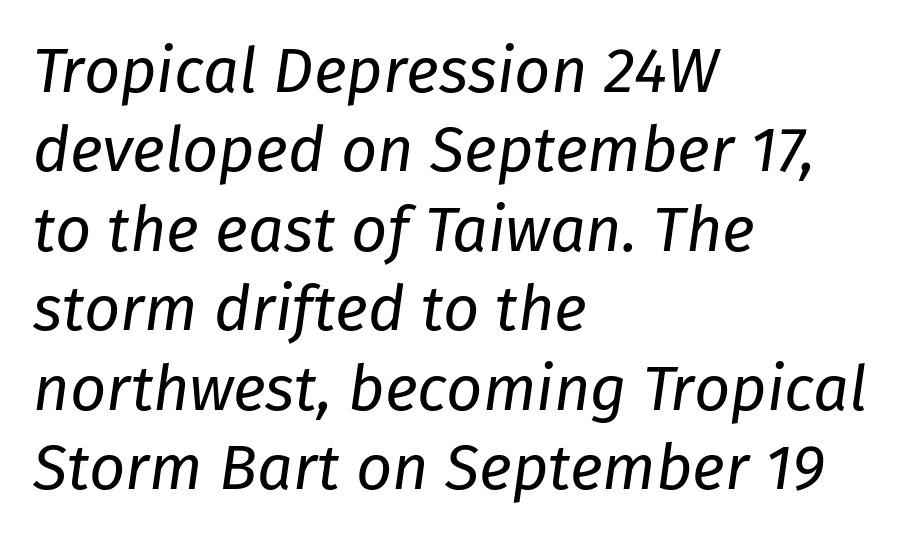
{"italic": "yes", "lean": "right", "slant_degrees": 8, "bold": "no", "weight": "regular", "width": "normal", "stroke_contrast": "low", "x_height": "medium", "monospaced": "no", "underline": "no", "align": "left", "line_spacing": "normal", "line_spacing_ratio": 1.26, "letter_spacing": "normal", "letter_spacing_em": 0.0, "glyph_px": 63}
